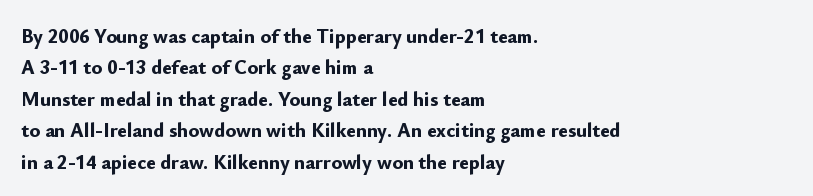
Q: Is the text bold? A: Yes.
Q: Is the text italic (slanted)? A: No, it is upright.
Q: Is the text underlined? A: No.
Q: How is the paragraph aligned? A: Left-aligned.
Q: Is the spacing between letters normal or unusually wide? A: Normal.
Q: Is the spacing between lines tight, normal or loose? A: Normal.
